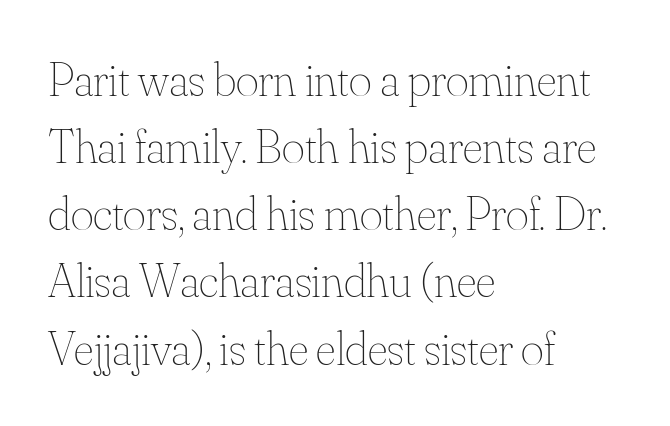
The image shows 49 px thin type, upright; set left-aligned, normal line spacing (1.37x), normal letter spacing, not underlined; medium stroke contrast and a small x-height.
